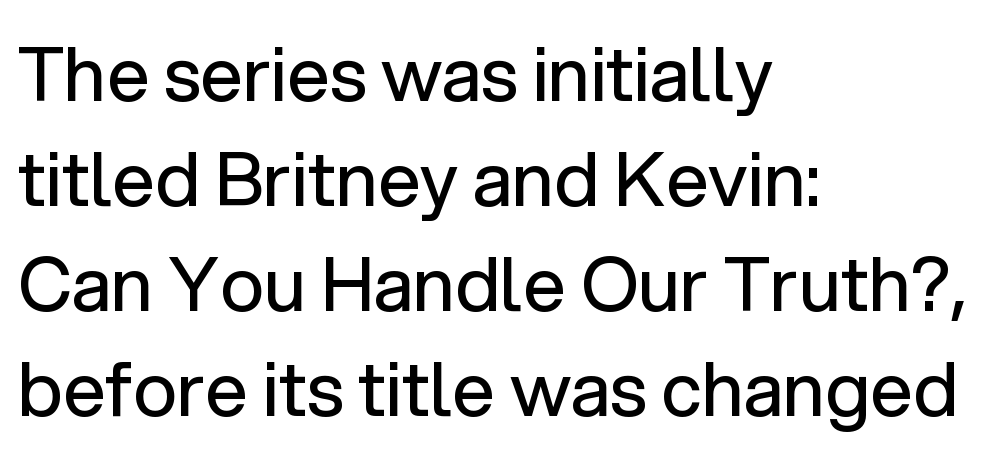
Think standard paragraph weight, or any step lighter than that. Note: no serifs on the glyphs. This rendering features lettering with no underline. Notice how descenders clear the ascenders below comfortably — that's standard leading. The letters advance in unequal steps, a hallmark of proportional type. Does the copy run flush right? No — it runs flush left.
